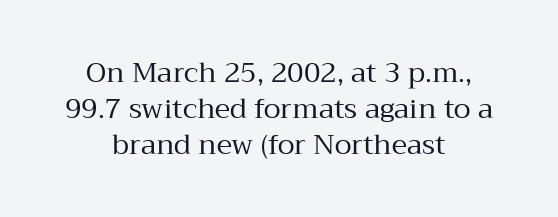
{"serif": "yes", "italic": "no", "bold": "no", "weight": "regular", "width": "normal", "stroke_contrast": "medium", "x_height": "medium", "monospaced": "no", "underline": "no", "align": "center", "line_spacing": "normal", "line_spacing_ratio": 1.28, "letter_spacing": "normal", "letter_spacing_em": 0.0, "glyph_px": 28}
